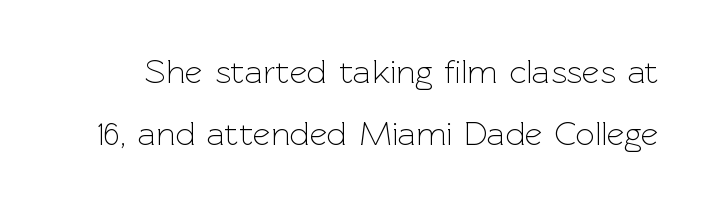
Each word holds together tightly as a unit, with standard inter-letter gaps. The letters advance in unequal steps, a hallmark of proportional type. Vertical strokes here are truly vertical. This rendering features lettering with no underline. To sum up the face: it is a sans, with no serifs.
